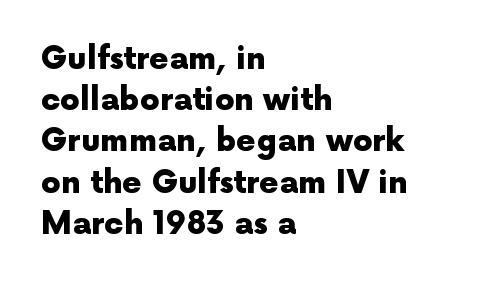
The image shows 31 px heavy sans-serif type, upright; set left-aligned, normal line spacing (1.33x), normal letter spacing, not underlined; a medium x-height.
